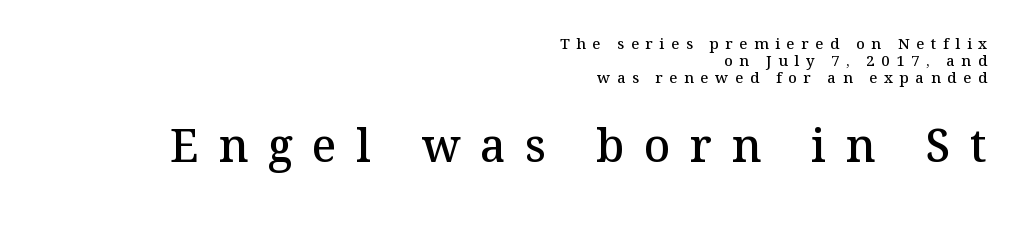
Q: Is the text bold? A: Semi-bold.
Q: Is the text italic (slanted)? A: No, it is upright.
Q: Is the typeface a serif or a sans-serif typeface? A: Serif.
Q: Is the text underlined? A: No.
Q: How is the paragraph aligned? A: Right-aligned.
Q: Is the spacing between letters normal or unusually wide? A: Unusually wide.
Q: Is the spacing between lines tight, normal or loose? A: Tight.
Q: Which block of text is set in a larger size, the first (top) or the second (bottom)? A: The second (bottom) one.
Q: Width (condensed, normal, or wide)? A: Normal.
Q: Stroke contrast? A: Medium.
Q: x-height? A: Medium.
Q: Monospaced? A: No.
